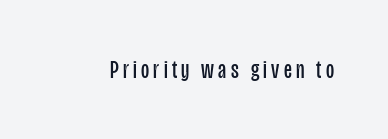
Q: Is the text bold? A: No.
Q: Is the text italic (slanted)? A: No, it is upright.
Q: Is the text underlined? A: No.
